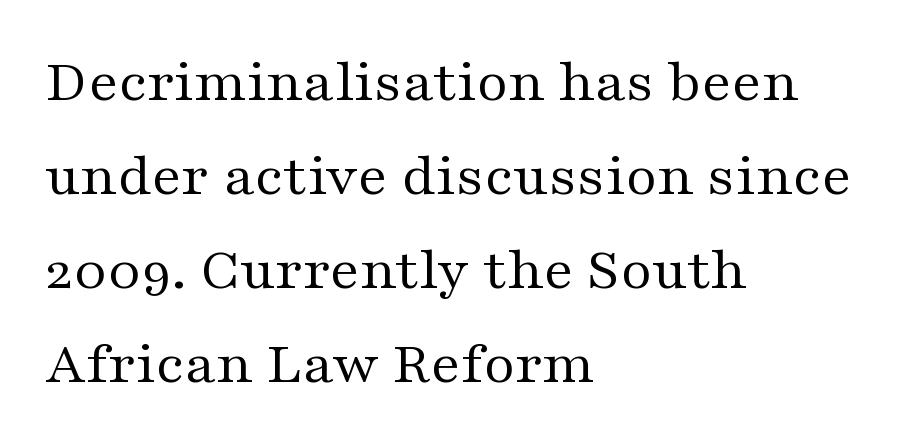
{"serif": "yes", "italic": "no", "bold": "no", "weight": "regular", "width": "wide", "stroke_contrast": "medium", "x_height": "medium", "monospaced": "no", "underline": "no", "align": "left", "line_spacing": "normal", "line_spacing_ratio": 1.54, "letter_spacing": "normal", "letter_spacing_em": 0.0, "glyph_px": 61}
